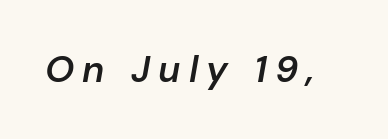
{"italic": "yes", "lean": "right", "slant_degrees": 10, "bold": "semi", "weight": "semibold", "width": "normal", "stroke_contrast": "low", "x_height": "medium", "monospaced": "no", "underline": "no", "letter_spacing": "wide", "letter_spacing_em": 0.22, "glyph_px": 37}
